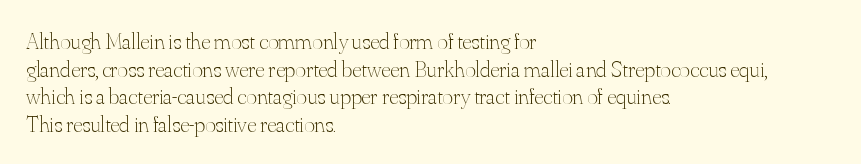
{"italic": "no", "bold": "no", "underline": "no", "align": "left", "line_spacing_ratio": 1.2, "letter_spacing": "normal", "letter_spacing_em": 0.0, "glyph_px": 23}
